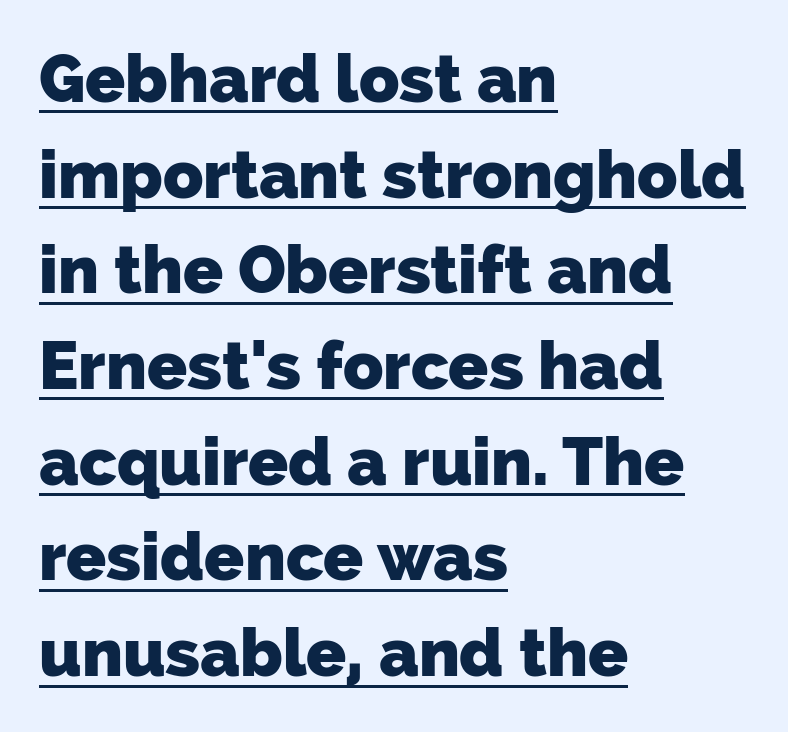
Honestly, the row spacing looks completely unremarkable. Looks like regular typesetting: each glyph gets only the width it needs. A student would call this left alignment; a typographer would say flush left, rag right. Heft: maximum for text — a bold. Tracking value appears to be zero — textbook default spacing. A rule runs beneath these lines of type.
